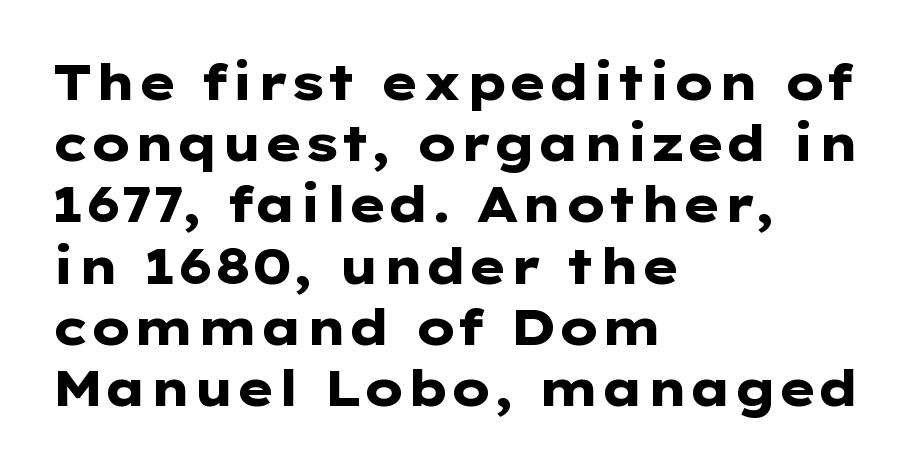
The glyphs are unaccompanied by any horizontal stroke below them. In terms of weight, the rendering is a true, heavy bold. How would I describe the line gaps? Plain and ordinary. Here the designer chose a conventional face with non-uniform glyph widths. Serif or sans? Sans — the stroke terminals are bare.
